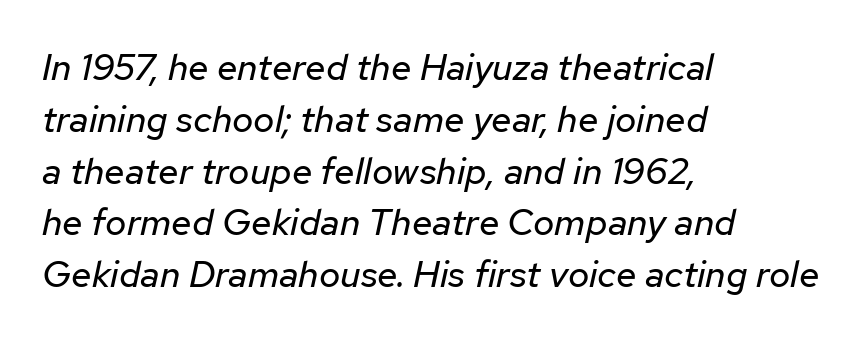
{"italic": "yes", "lean": "right", "slant_degrees": 12, "bold": "no", "weight": "regular", "width": "normal", "stroke_contrast": "low", "x_height": "medium", "monospaced": "no", "underline": "no", "align": "left", "line_spacing": "normal", "line_spacing_ratio": 1.4, "letter_spacing": "normal", "letter_spacing_em": 0.0, "glyph_px": 37}
